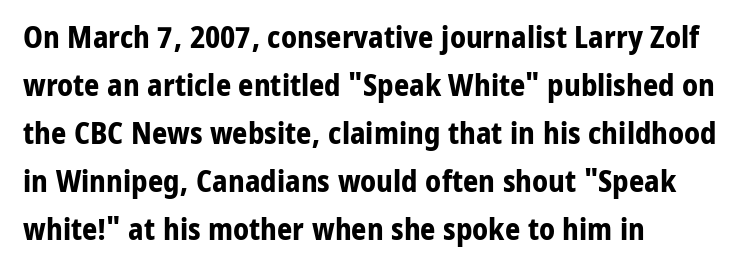
Is there much room between lines? A standard amount, neither cramped nor airy. I'd call this a sans setting — the letters go barefoot. Short and long lines alike share a common starting point at left. Honestly, the letter spacing is just normal — you wouldn't notice it. Here the designer chose a conventional face with non-uniform glyph widths.
